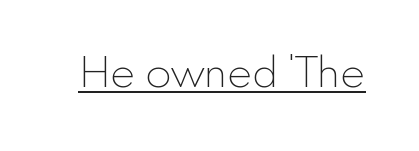
Q: Is the text bold? A: No.
Q: Is the text italic (slanted)? A: No, it is upright.
Q: Is the typeface a serif or a sans-serif typeface? A: Sans-serif.
Q: Is the text underlined? A: Yes.
Q: Is the spacing between letters normal or unusually wide? A: Normal.
Q: Width (condensed, normal, or wide)? A: Normal.
Q: x-height? A: Small.
Q: Monospaced? A: No.
